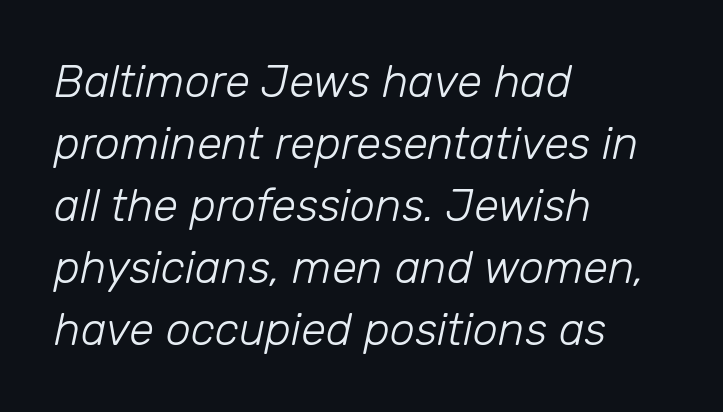
{"italic": "yes", "lean": "right", "slant_degrees": 12, "bold": "no", "weight": "light", "width": "normal", "stroke_contrast": "low", "x_height": "medium", "monospaced": "no", "underline": "no", "align": "left", "line_spacing": "normal", "line_spacing_ratio": 1.38, "letter_spacing": "normal", "letter_spacing_em": 0.0, "glyph_px": 45}
